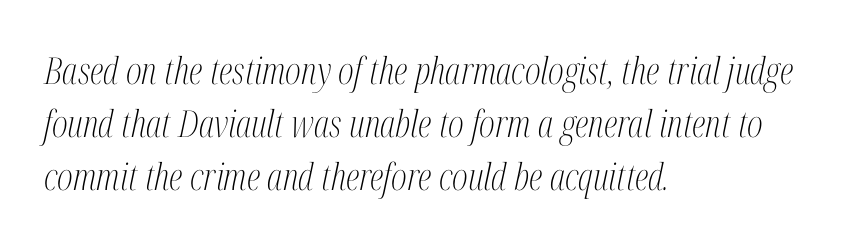
Words float on clear page, feet unadorned. Here the glyphs are tracked normally, forming tight word shapes. Each letter keeps its own natural width here, so spacing adapts to shape. The passage shown is typeset with a serif family. Stems here are at most as thick as an everyday book face. The paragraph has a hard left edge and a soft right edge.
